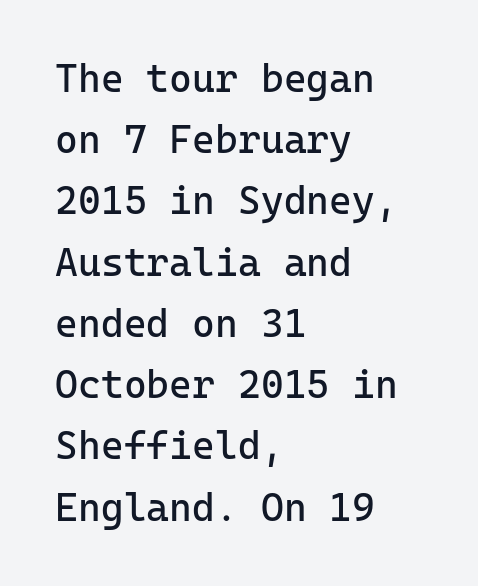
The image shows 39 px regular-weight sans-serif type, upright, monospaced; set left-aligned, normal line spacing (1.57x), normal letter spacing, not underlined; low stroke contrast and a medium x-height.
